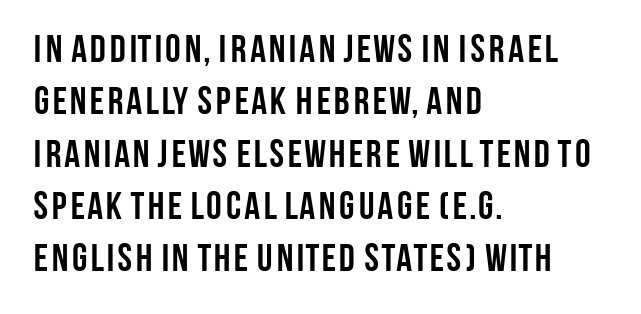
{"serif": "no", "italic": "no", "bold": "yes", "weight": "semibold", "width": "condensed", "stroke_contrast": "low", "x_height": "large", "monospaced": "no", "underline": "no", "align": "left", "line_spacing": "normal", "line_spacing_ratio": 1.34, "letter_spacing": "normal", "letter_spacing_em": 0.0, "glyph_px": 39}
